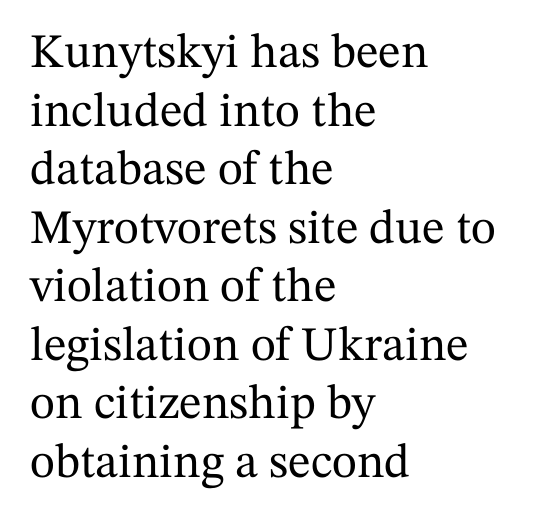
Q: Is the text italic (slanted)? A: No, it is upright.
Q: Is the typeface a serif or a sans-serif typeface? A: Serif.
Q: Is the text underlined? A: No.
Q: How is the paragraph aligned? A: Left-aligned.
Q: Is the spacing between letters normal or unusually wide? A: Normal.
Q: Width (condensed, normal, or wide)? A: Normal.
Q: Stroke contrast? A: Medium.
Q: x-height? A: Medium.
Q: Monospaced? A: No.
